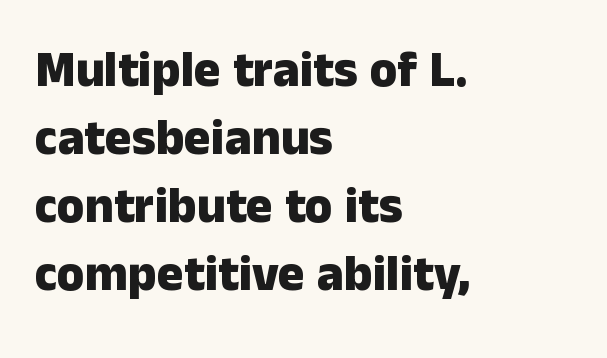
In CSS terms this would be text-align: left. How are the letters spaced? Ordinarily, with no added tracking. Here the designer chose a conventional face with non-uniform glyph widths. The text was rendered using a sans face with plain stroke endings. The letters are bold, with thick, heavy strokes.
